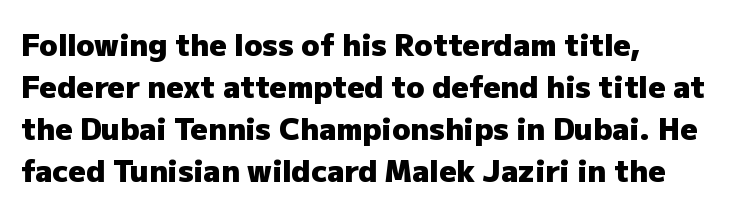
Q: Is the text bold? A: Yes.
Q: Is the text italic (slanted)? A: No, it is upright.
Q: Is the typeface a serif or a sans-serif typeface? A: Sans-serif.
Q: Is the text underlined? A: No.
Q: How is the paragraph aligned? A: Left-aligned.
Q: Is the spacing between letters normal or unusually wide? A: Normal.
Q: Is the spacing between lines tight, normal or loose? A: Normal.
Q: Width (condensed, normal, or wide)? A: Normal.
Q: Stroke contrast? A: Low.
Q: x-height? A: Medium.
Q: Monospaced? A: No.
